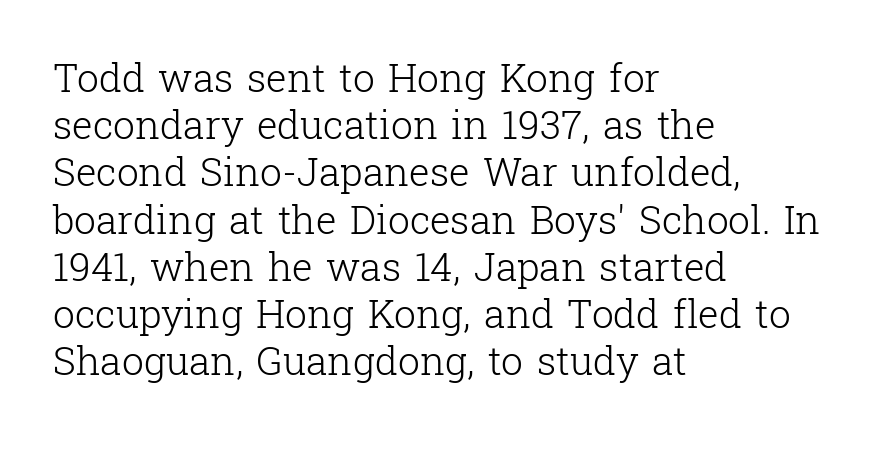
Classification — serif. The font sits on the lighter half of the weight spectrum, regular included. Descenders are the only things crossing below the line. Is this a fixed-width face? No — the glyphs have proportional, varying widths. Visually the block forms a straight wall on the left and a jagged coastline on the right.
